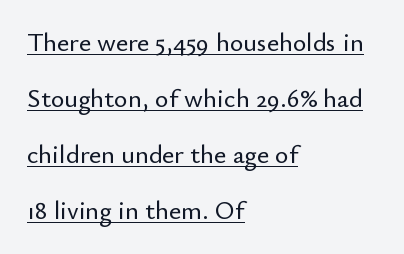
The image shows 26 px text type, upright; set left-aligned, loose line spacing (2.15x), normal letter spacing, underlined.
